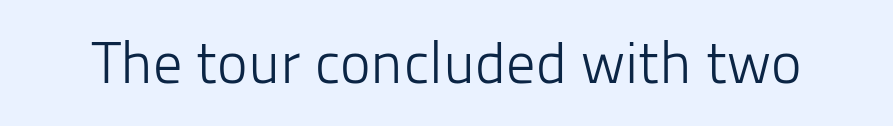
Q: Is the text bold? A: No.
Q: Is the text italic (slanted)? A: No, it is upright.
Q: Is the typeface a serif or a sans-serif typeface? A: Sans-serif.
Q: Is the text underlined? A: No.
Q: Is the spacing between letters normal or unusually wide? A: Normal.
Q: Width (condensed, normal, or wide)? A: Normal.
Q: Stroke contrast? A: Low.
Q: x-height? A: Medium.
Q: Monospaced? A: No.
